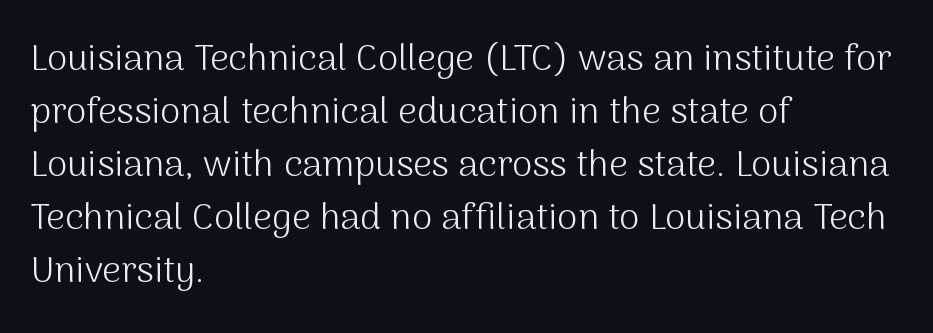
This sample has the flowing, uneven cadence of proportional lettering. Lines of text with bare space underneath. You can tell it's not italic because the verticals are truly vertical. Horizontally, the lines are justified to the leading edge only. The strokes are not fattened; the text isn't bold.
